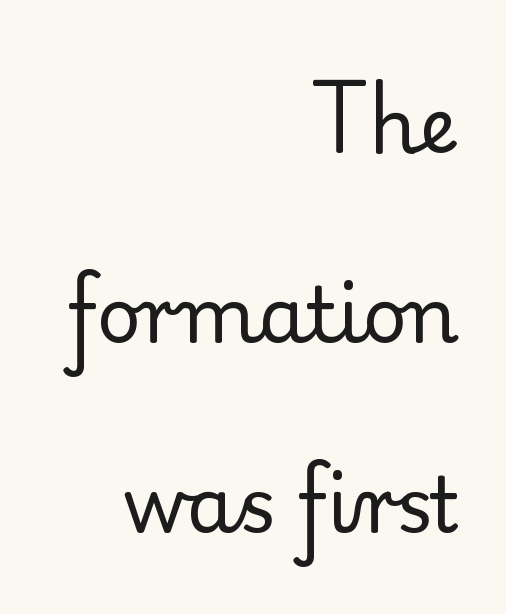
{"serif": "yes", "italic": "no", "bold": "no", "weight": "regular", "width": "normal", "stroke_contrast": "low", "x_height": "small", "monospaced": "no", "underline": "no", "align": "right", "line_spacing": "loose", "line_spacing_ratio": 2.47, "letter_spacing": "normal", "letter_spacing_em": 0.0, "glyph_px": 77}
